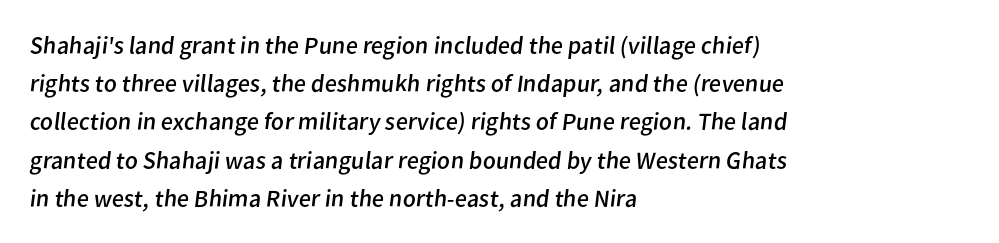
Q: Is the text bold? A: No.
Q: Is the text underlined? A: No.
Q: How is the paragraph aligned? A: Left-aligned.
Q: Is the spacing between letters normal or unusually wide? A: Normal.
Q: Is the spacing between lines tight, normal or loose? A: Normal.
